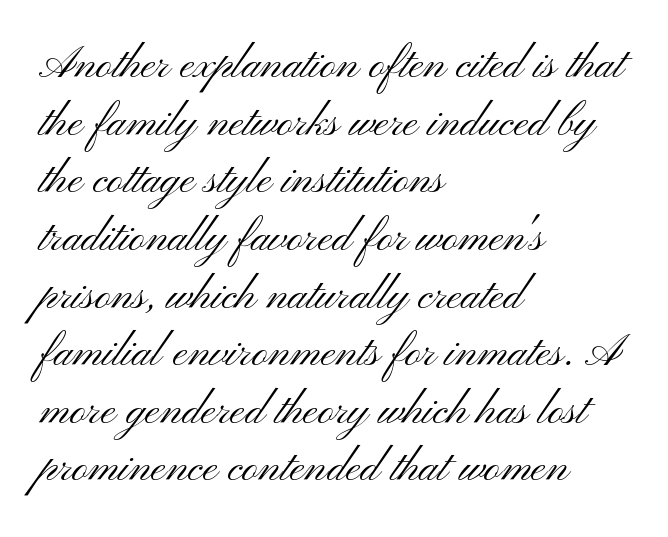
The image shows 44 px light, wide sans-serif type; set left-aligned, normal line spacing (1.31x), normal letter spacing, not underlined; medium stroke contrast and a small x-height.
